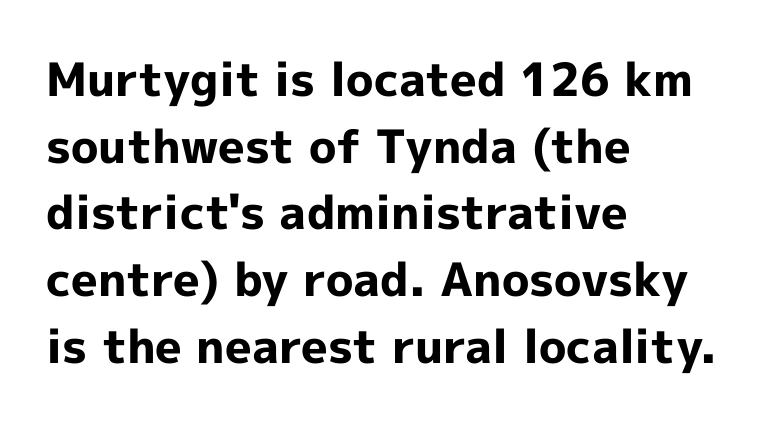
The image shows 46 px bold sans-serif type, upright; set left-aligned, normal line spacing (1.45x), normal letter spacing, not underlined; a medium x-height.
